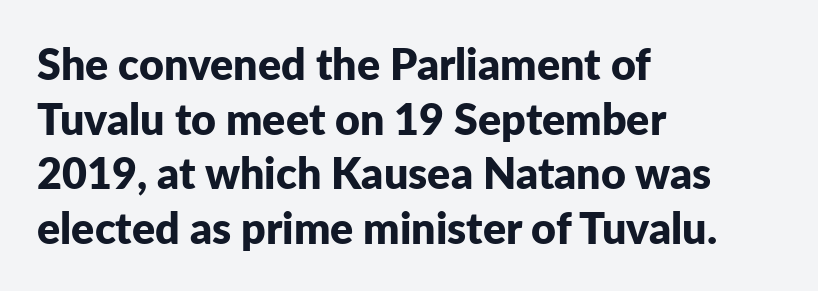
Q: Is the text bold? A: Yes.
Q: Is the text italic (slanted)? A: No, it is upright.
Q: Is the typeface a serif or a sans-serif typeface? A: Sans-serif.
Q: Is the text underlined? A: No.
Q: How is the paragraph aligned? A: Left-aligned.
Q: Is the spacing between letters normal or unusually wide? A: Normal.
Q: Is the spacing between lines tight, normal or loose? A: Normal.
Q: Width (condensed, normal, or wide)? A: Normal.
Q: Stroke contrast? A: Low.
Q: x-height? A: Medium.
Q: Monospaced? A: No.
